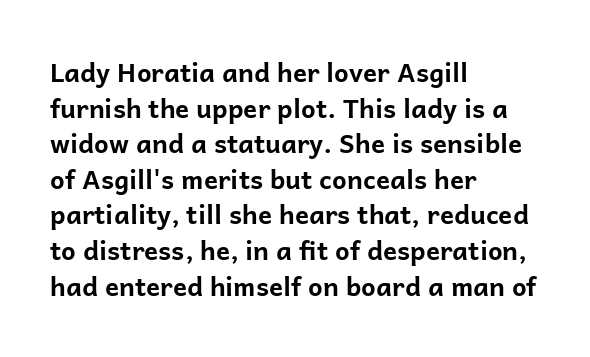
Q: Is the text bold? A: Yes.
Q: Is the text italic (slanted)? A: No, it is upright.
Q: Is the text underlined? A: No.
Q: How is the paragraph aligned? A: Left-aligned.
Q: Is the spacing between letters normal or unusually wide? A: Normal.
Q: Is the spacing between lines tight, normal or loose? A: Normal.
